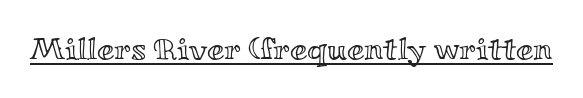
{"italic": "no", "width": "wide", "x_height": "small", "monospaced": "no", "underline": "yes", "letter_spacing": "normal", "letter_spacing_em": 0.0, "glyph_px": 31}
